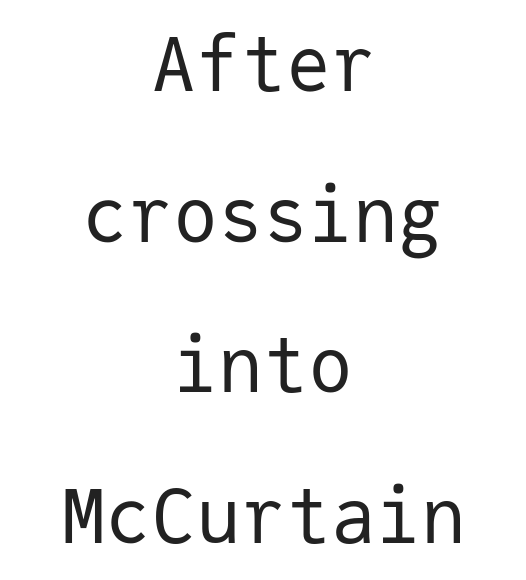
{"serif": "no", "italic": "no", "bold": "no", "weight": "regular", "width": "normal", "stroke_contrast": "low", "x_height": "medium", "monospaced": "yes", "underline": "no", "align": "center", "line_spacing": "loose", "line_spacing_ratio": 2.01, "letter_spacing": "normal", "letter_spacing_em": 0.0, "glyph_px": 75}
